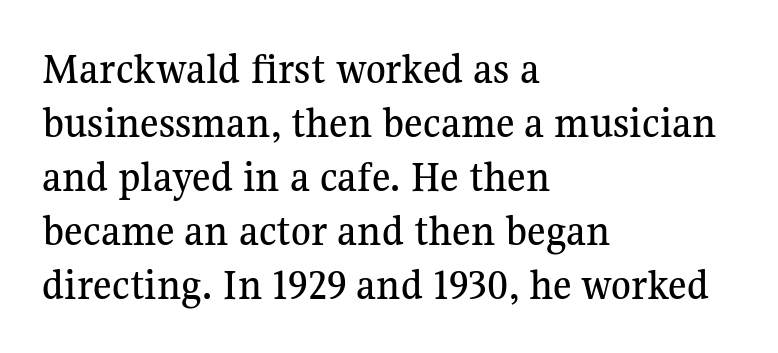
The image shows 45 px serif type, upright; set left-aligned, line spacing 1.2x, normal letter spacing, not underlined; medium stroke contrast and a medium x-height.
